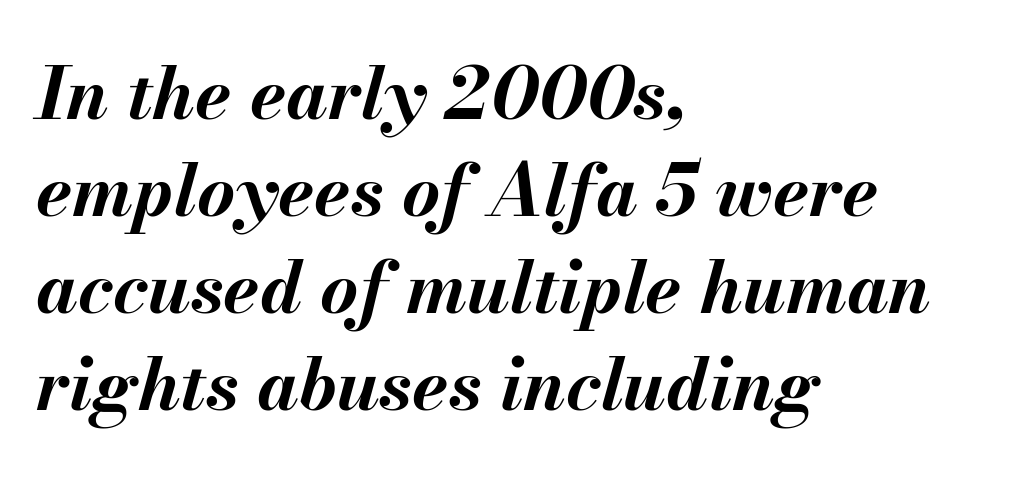
On the weight axis this lands at bold, roughly 700. Clear beneath every line of the passage. Designer's note — italics engaged. Successive baselines arrive at the customary interval. Each word holds together tightly as a unit, with standard inter-letter gaps. Looks like regular typesetting: each glyph gets only the width it needs.
